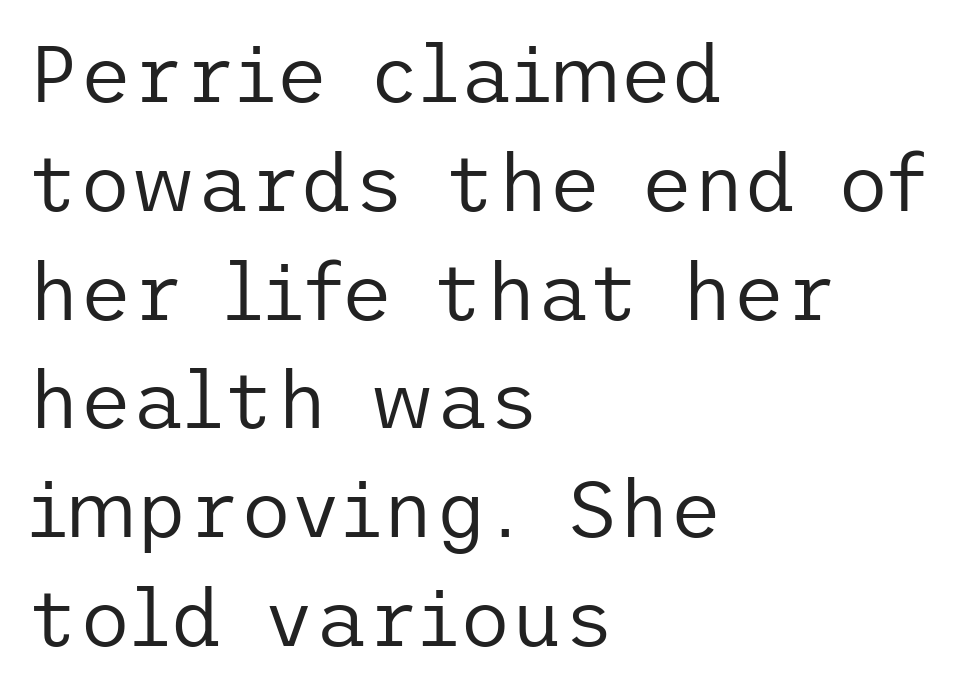
{"serif": "no", "italic": "no", "bold": "no", "weight": "regular", "width": "normal", "stroke_contrast": "low", "x_height": "medium", "underline": "no", "align": "left", "line_spacing": "normal", "line_spacing_ratio": 1.36, "letter_spacing": "normal", "letter_spacing_em": 0.0, "glyph_px": 80}
